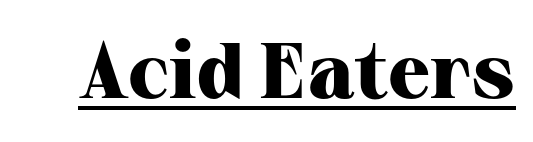
The image shows 78 px heavy serif type, upright; set normal letter spacing, underlined; high stroke contrast and a medium x-height.
